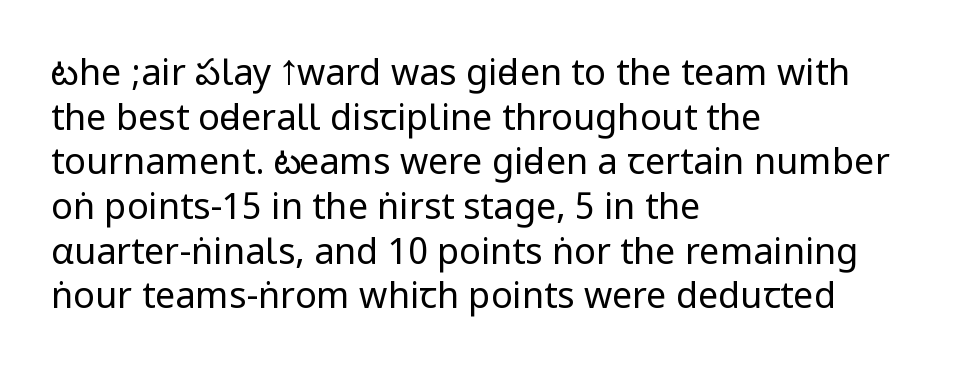
The image shows 36 px regular-weight, condensed sans-serif type, upright; set left-aligned, line spacing 1.24x, normal letter spacing, not underlined; low stroke contrast.
